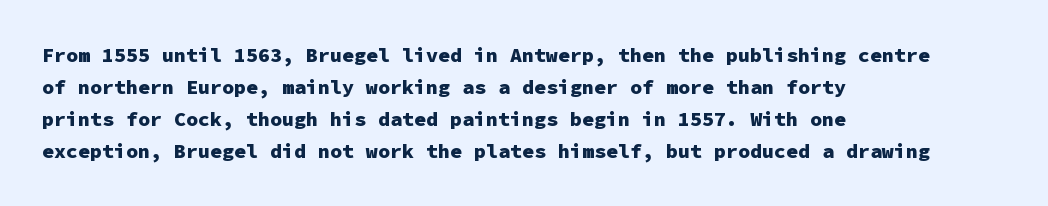
Q: Is the text bold? A: Yes.
Q: Is the text italic (slanted)? A: No, it is upright.
Q: Is the text underlined? A: No.
Q: How is the paragraph aligned? A: Left-aligned.
Q: Is the spacing between letters normal or unusually wide? A: Normal.
Q: Is the spacing between lines tight, normal or loose? A: Normal.
